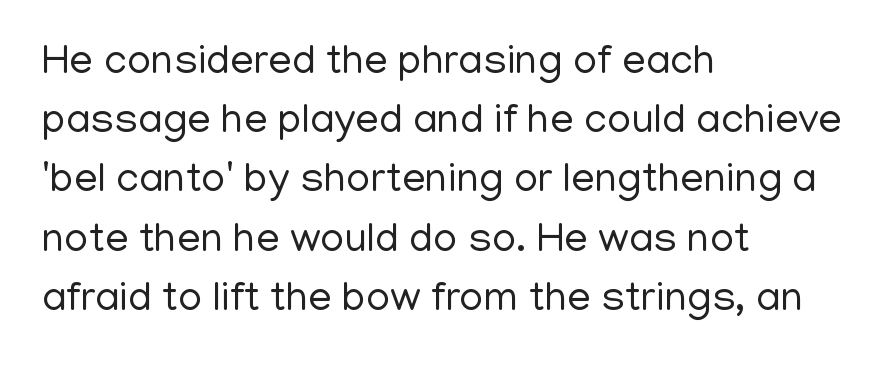
A classic flush-left, rag-right setting is used for this passage. A typesetter would mark this as roman, not italic. Here the glyphs are tracked normally, forming tight word shapes. No heavy texture on the line: the type isn't bold.
